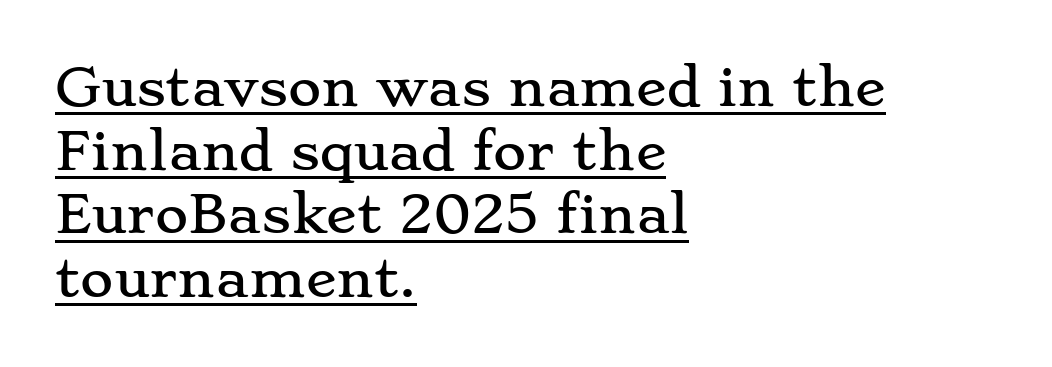
The image shows 51 px wide serif type, upright; set left-aligned, normal line spacing (1.25x), normal letter spacing, underlined; low stroke contrast and a small x-height.
